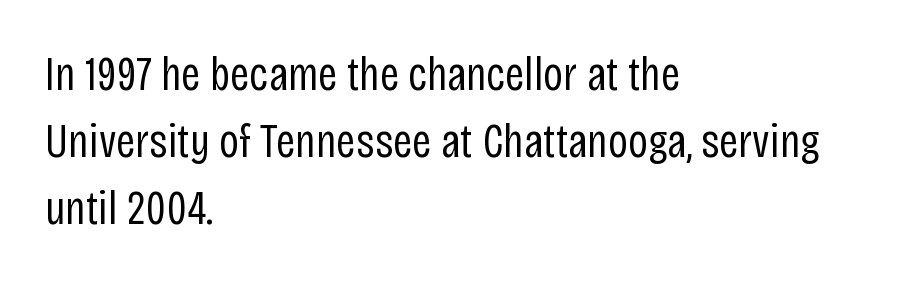
{"serif": "no", "italic": "no", "bold": "no", "weight": "regular", "width": "condensed", "stroke_contrast": "low", "x_height": "large", "monospaced": "no", "underline": "no", "align": "left", "line_spacing": "normal", "line_spacing_ratio": 1.4, "letter_spacing": "normal", "letter_spacing_em": 0.0, "glyph_px": 48}
